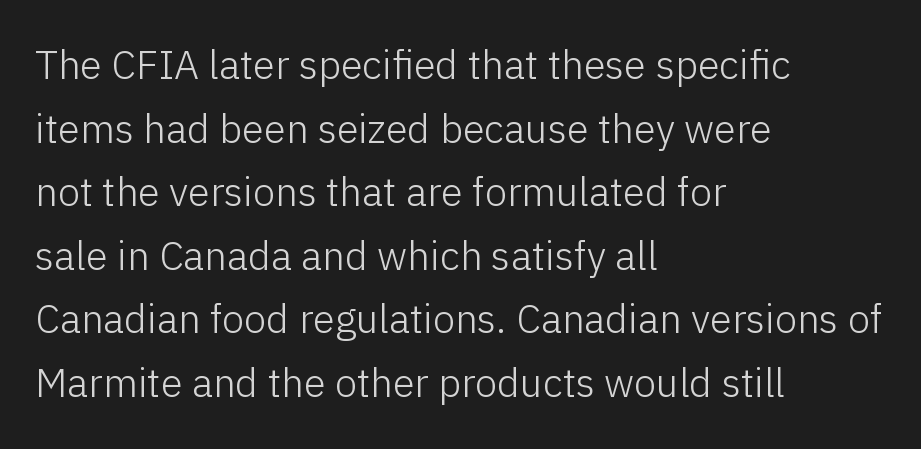
{"serif": "no", "italic": "no", "bold": "no", "weight": "light", "width": "normal", "stroke_contrast": "low", "x_height": "medium", "monospaced": "no", "underline": "no", "align": "left", "line_spacing": "normal", "line_spacing_ratio": 1.59, "letter_spacing": "normal", "letter_spacing_em": 0.0, "glyph_px": 40}
